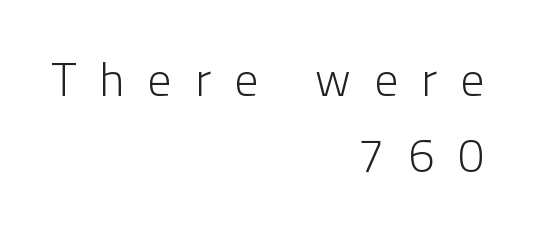
Q: Is the text bold? A: No.
Q: Is the text italic (slanted)? A: No, it is upright.
Q: Is the typeface a serif or a sans-serif typeface? A: Sans-serif.
Q: Is the text underlined? A: No.
Q: How is the paragraph aligned? A: Right-aligned.
Q: Is the spacing between letters normal or unusually wide? A: Unusually wide.
Q: Is the spacing between lines tight, normal or loose? A: Normal.
Q: Width (condensed, normal, or wide)? A: Normal.
Q: Stroke contrast? A: Low.
Q: x-height? A: Medium.
Q: Monospaced? A: No.
